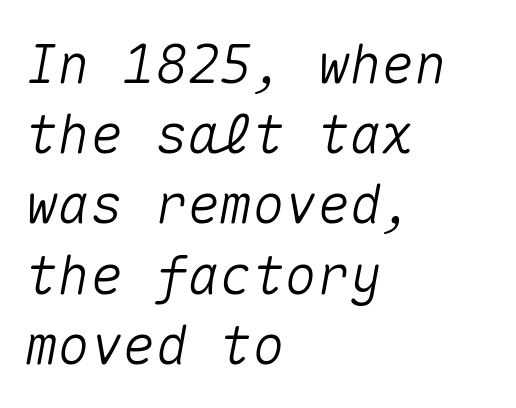
The image shows 54 px text type, italic (leaning right), monospaced; set left-aligned, normal line spacing (1.3x), normal letter spacing, not underlined; medium stroke contrast and a medium x-height.
